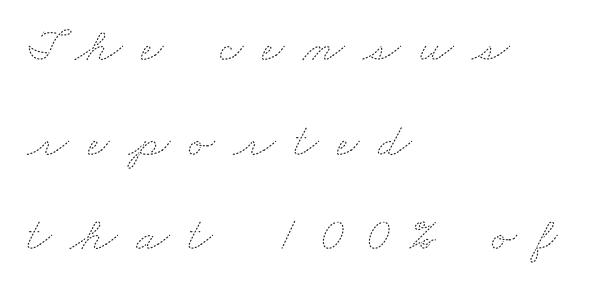
Which margin do the lines hug? The left one — the right edge is uneven. Varying glyph widths throughout — classic text-font behaviour. Notice the wide empty band between every row — that's loose leading. The font is comparable to plain body text, perhaps lighter.
